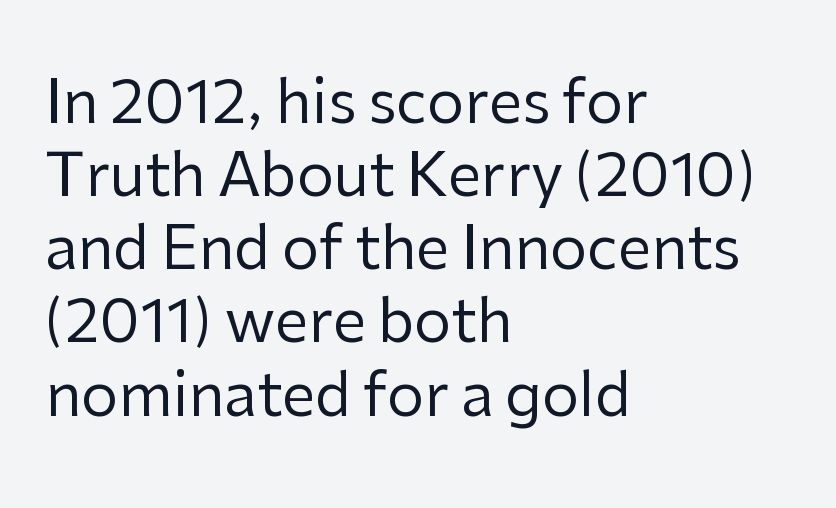
Nope, not italic — everything's standing straight. Inter-character spacing is left at the font's built-in metrics. If you drew a ruler down the left edge, every line would touch it. Proportional: the letters do not fall into vertical columns. The designer went with a sans here, leaving each stem footless.
